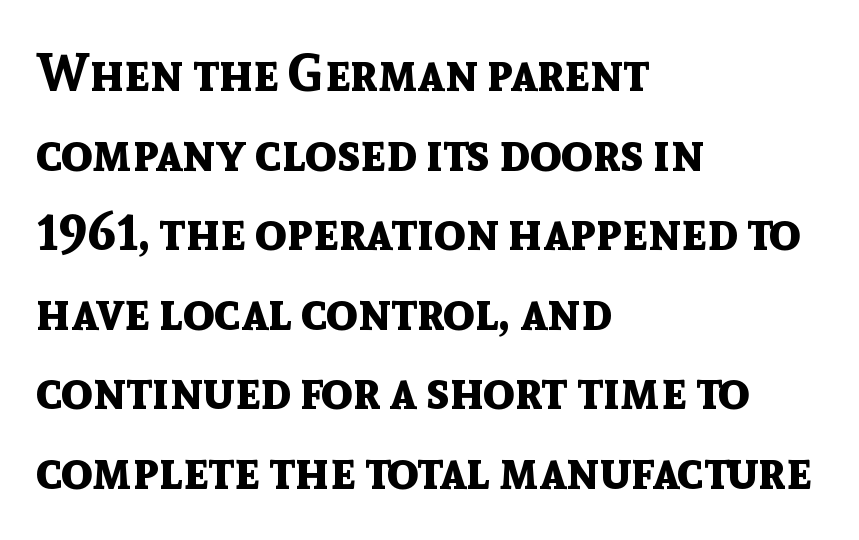
The image shows 52 px bold sans-serif type, upright; set left-aligned, normal line spacing (1.53x), normal letter spacing, not underlined; a medium x-height.
